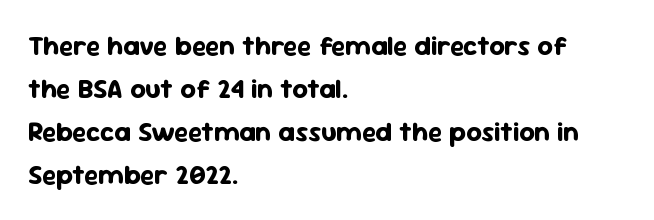
The image shows 27 px bold type, upright; set left-aligned, normal line spacing (1.59x), normal letter spacing, not underlined.
